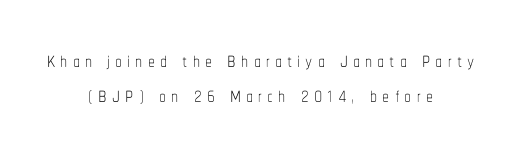
The image shows 28 px thin, condensed type, upright; set centered, normal line spacing (1.26x), not underlined; low stroke contrast and a medium x-height.
